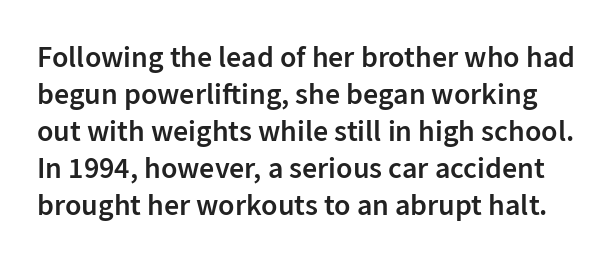
Every letter is mildly thick-stroked: semibold rather than bold. Nope, no serifs anywhere on these letters. Italic? Not at all — the glyphs are vertical. A typesetter would call this zero additional tracking. The specimen omits any rule beneath the text block's lines.
